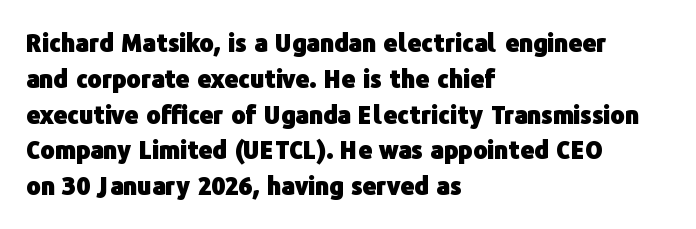
The image shows 24 px bold type, upright; set left-aligned, normal line spacing (1.49x), normal letter spacing, not underlined.
